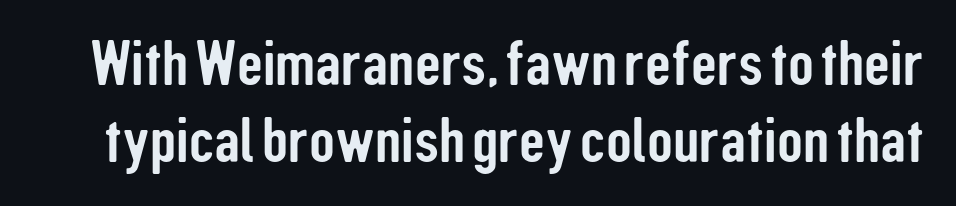
Q: Is the text italic (slanted)? A: No, it is upright.
Q: Is the typeface a serif or a sans-serif typeface? A: Sans-serif.
Q: Is the text underlined? A: No.
Q: Is the spacing between letters normal or unusually wide? A: Normal.
Q: Width (condensed, normal, or wide)? A: Condensed.
Q: Stroke contrast? A: Low.
Q: x-height? A: Medium.
Q: Monospaced? A: No.
